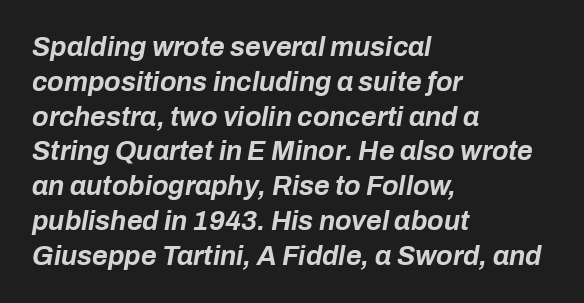
The image shows 27 px bold type, italic (leaning right); set left-aligned, normal line spacing (1.29x), normal letter spacing, not underlined.
